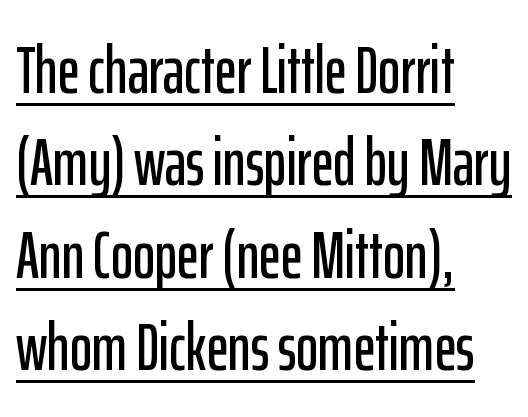
The image shows 67 px condensed sans-serif type, upright; set left-aligned, normal line spacing (1.38x), normal letter spacing, underlined; low stroke contrast and a medium x-height.
